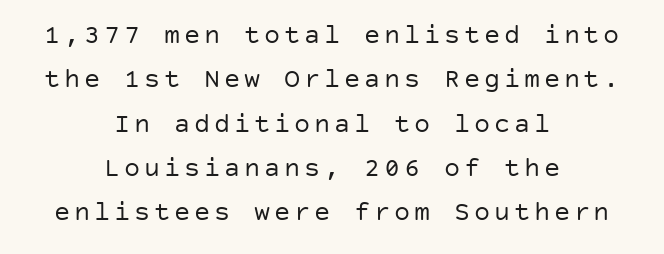
{"italic": "no", "bold": "no", "underline": "no", "align": "center", "line_spacing": "normal", "line_spacing_ratio": 1.64, "glyph_px": 27}
